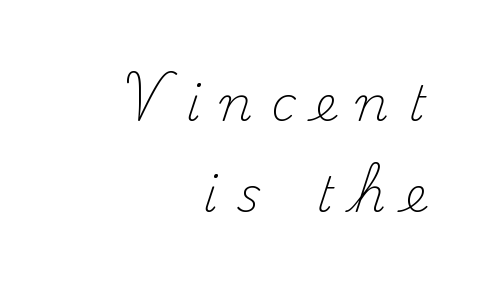
To sum up the face: it has serifs. The rendering uses a large line-height, opening up the rows. You could not count columns in this text — the font is proportionally spaced. The strokes are not fattened; the text isn't bold.
